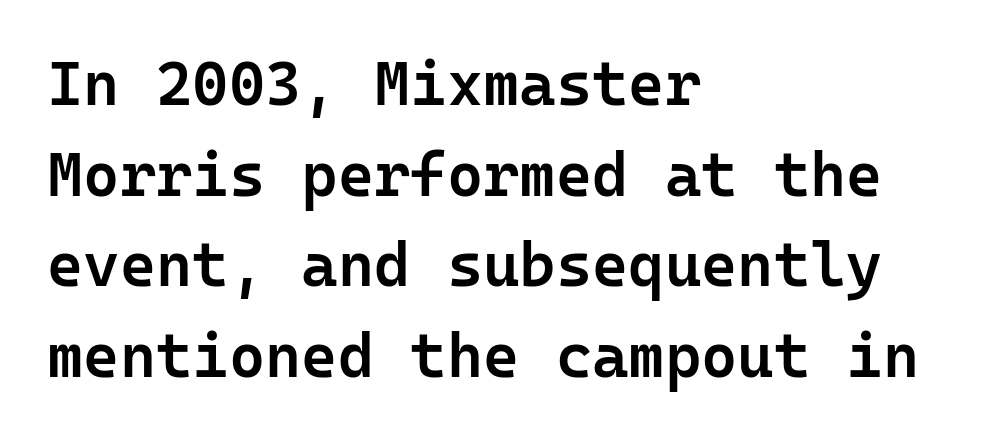
{"serif": "no", "italic": "no", "bold": "semi", "weight": "semibold", "width": "normal", "stroke_contrast": "low", "x_height": "medium", "monospaced": "yes", "underline": "no", "align": "left", "line_spacing": "normal", "line_spacing_ratio": 1.46, "letter_spacing": "normal", "letter_spacing_em": 0.0, "glyph_px": 62}
